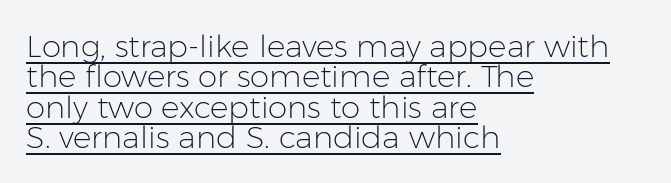
The typography opts for an upright posture over an oblique one. Horizontally, the lines are justified to the leading edge only. The leading is snug, giving the passage a crowded texture. These glyphs show unthickened strokes, regular width or finer.
